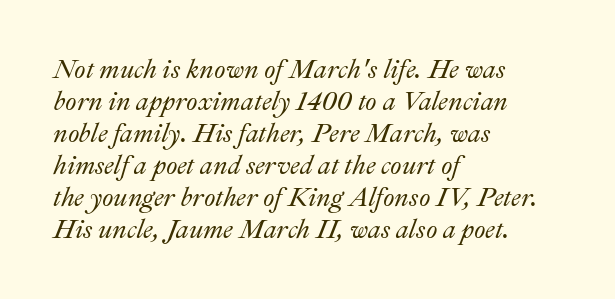
Q: Is the text italic (slanted)? A: Yes, it leans right by about 22 degrees.
Q: Is the text underlined? A: No.
Q: How is the paragraph aligned? A: Left-aligned.
Q: Is the spacing between letters normal or unusually wide? A: Normal.
